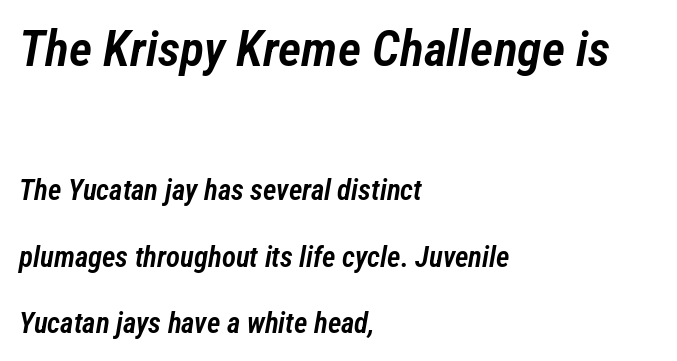
{"italic": "yes", "lean": "right", "slant_degrees": 12, "bold": "semi", "weight": "semibold", "width": "condensed", "stroke_contrast": "low", "x_height": "medium", "monospaced": "no", "underline": "no", "align": "left", "line_spacing": "loose", "line_spacing_ratio": 2.29, "letter_spacing": "normal", "letter_spacing_em": 0.0, "larger_block": "first", "size_ratio": 1.72, "glyph_px": 50}
